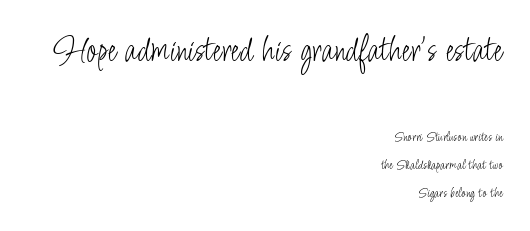
The image shows 38 px light, condensed sans-serif type; set right-aligned, line spacing 1.84x, normal letter spacing, not underlined; the first (top) block is 2.53x larger; low stroke contrast and a small x-height.
